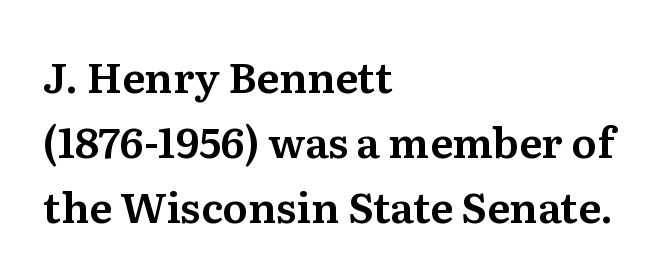
Q: Is the text italic (slanted)? A: No, it is upright.
Q: Is the typeface a serif or a sans-serif typeface? A: Serif.
Q: Is the text underlined? A: No.
Q: How is the paragraph aligned? A: Left-aligned.
Q: Is the spacing between letters normal or unusually wide? A: Normal.
Q: Is the spacing between lines tight, normal or loose? A: Normal.
Q: Width (condensed, normal, or wide)? A: Normal.
Q: Stroke contrast? A: Medium.
Q: x-height? A: Medium.
Q: Monospaced? A: No.
